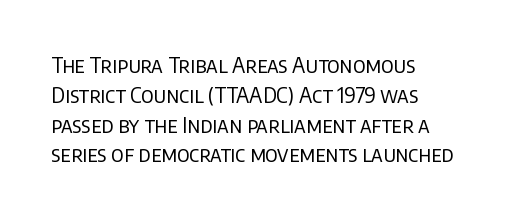
{"italic": "no", "bold": "no", "underline": "no", "align": "left", "line_spacing": "normal", "line_spacing_ratio": 1.42, "letter_spacing": "normal", "letter_spacing_em": 0.0, "glyph_px": 21}
